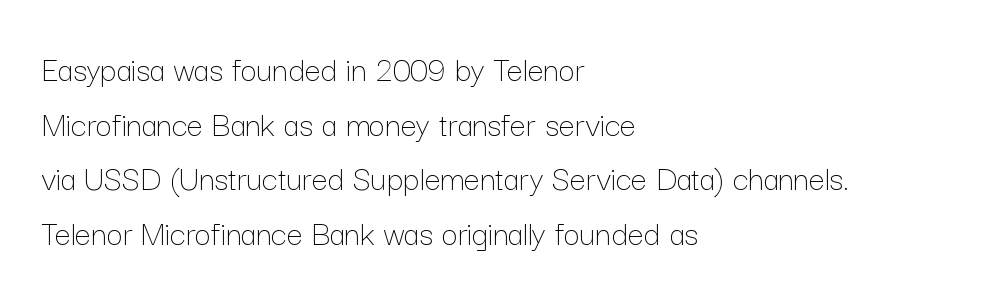
The image shows 36 px thin type, upright; set left-aligned, normal line spacing (1.52x), normal letter spacing, not underlined; low stroke contrast and a medium x-height.
